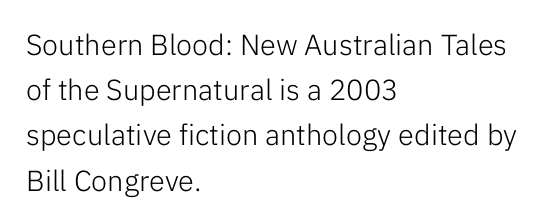
If you measured baseline to baseline, you'd find a middling distance. Looks like regular typesetting: each glyph gets only the width it needs. The foot of each line stays bare and open. A roman cut, with each character standing at attention. Typeset ragged right — the left edge is the straight one. No chunkiness to these letters — they're not bold.
